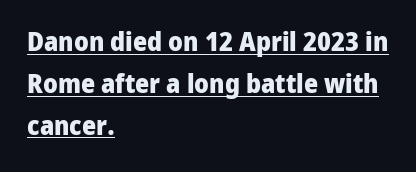
{"italic": "no", "bold": "yes", "underline": "yes", "align": "left", "line_spacing": "normal", "line_spacing_ratio": 1.55, "letter_spacing": "normal", "letter_spacing_em": 0.0, "glyph_px": 27}
